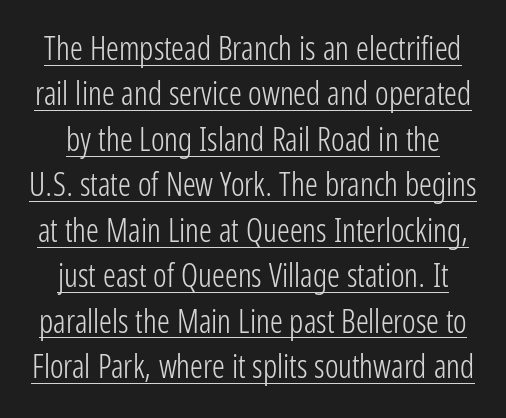
Q: Is the text bold? A: No.
Q: Is the text italic (slanted)? A: No, it is upright.
Q: Is the typeface a serif or a sans-serif typeface? A: Sans-serif.
Q: Is the text underlined? A: Yes.
Q: Is the spacing between letters normal or unusually wide? A: Normal.
Q: Is the spacing between lines tight, normal or loose? A: Normal.
Q: Width (condensed, normal, or wide)? A: Condensed.
Q: Stroke contrast? A: Low.
Q: x-height? A: Medium.
Q: Monospaced? A: No.
